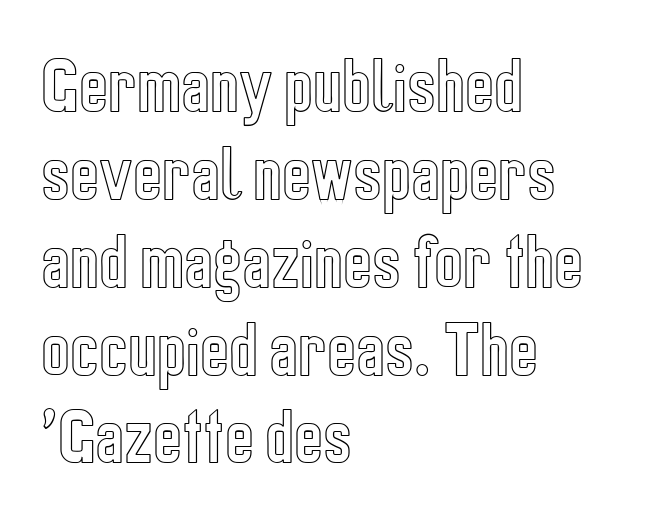
{"italic": "no", "width": "condensed", "x_height": "medium", "monospaced": "no", "underline": "no", "align": "left", "line_spacing": "normal", "line_spacing_ratio": 1.44, "letter_spacing": "normal", "letter_spacing_em": 0.0, "glyph_px": 61}
